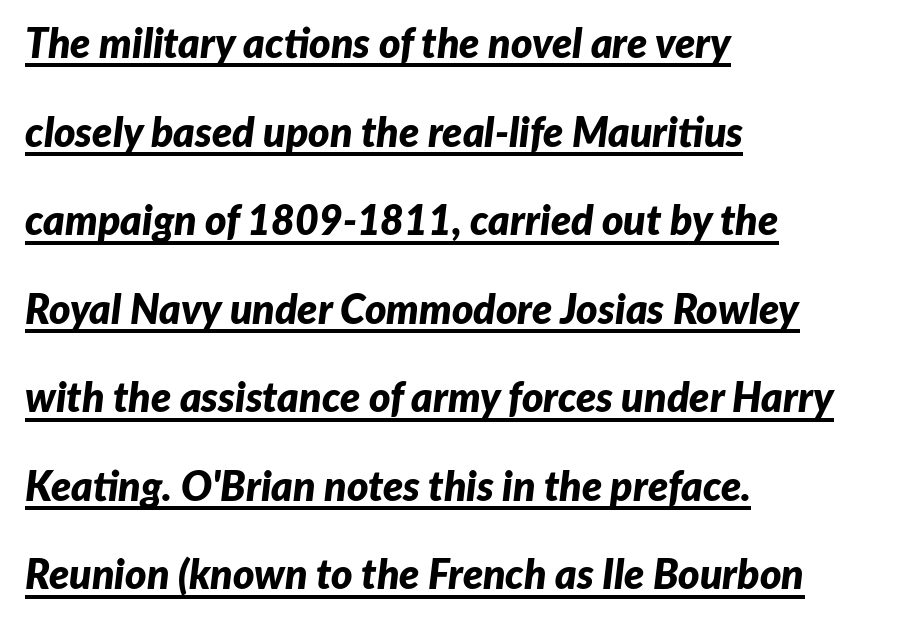
You could not count columns in this text — the font is proportionally spaced. The passage shown stacks its lines with a broad gap. Notice how the stems are inclined rather than vertical — that's the hallmark of italics. The lettering is marked with a stroke running underneath it. Does the weight exceed regular? Yes, all the way to bold. Reading down the block, your eye returns to a fixed left position each line.
